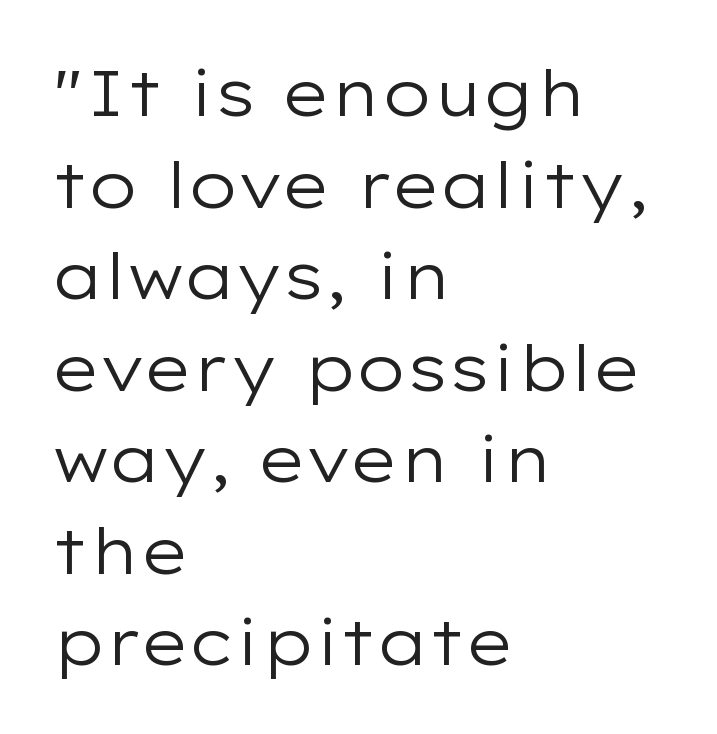
Q: Is the text bold? A: No.
Q: Is the text italic (slanted)? A: No, it is upright.
Q: Is the typeface a serif or a sans-serif typeface? A: Sans-serif.
Q: Is the text underlined? A: No.
Q: How is the paragraph aligned? A: Left-aligned.
Q: Is the spacing between letters normal or unusually wide? A: Normal.
Q: Is the spacing between lines tight, normal or loose? A: Normal.
Q: Width (condensed, normal, or wide)? A: Wide.
Q: Stroke contrast? A: Low.
Q: x-height? A: Medium.
Q: Monospaced? A: No.
